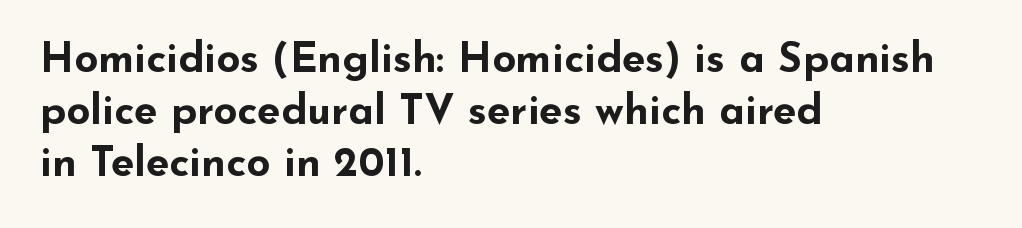
Quick note: not italic, upright. Every row of glyphs begins at an identical x-position on the left. Is the type bold? Yes — the strokes are clearly thick and heavy. Look at the tracking — it's just the regular setting, nothing added.
